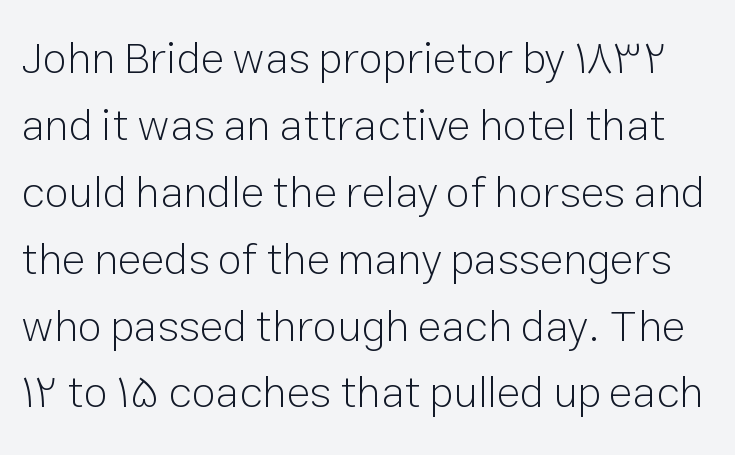
{"serif": "no", "italic": "no", "bold": "no", "weight": "light", "width": "normal", "stroke_contrast": "low", "x_height": "medium", "monospaced": "no", "underline": "no", "line_spacing": "normal", "line_spacing_ratio": 1.52, "letter_spacing": "normal", "letter_spacing_em": 0.0, "glyph_px": 44}
